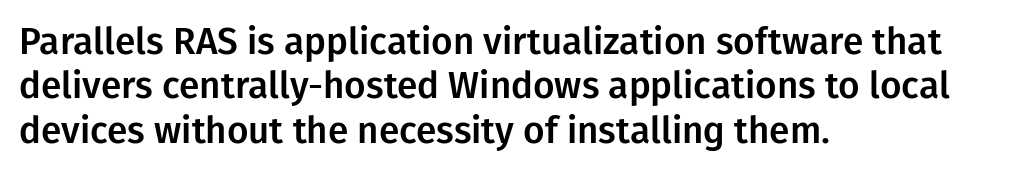
Q: Is the text italic (slanted)? A: No, it is upright.
Q: Is the typeface a serif or a sans-serif typeface? A: Sans-serif.
Q: Is the text underlined? A: No.
Q: How is the paragraph aligned? A: Left-aligned.
Q: Is the spacing between letters normal or unusually wide? A: Normal.
Q: Width (condensed, normal, or wide)? A: Normal.
Q: Stroke contrast? A: Low.
Q: x-height? A: Medium.
Q: Monospaced? A: No.
